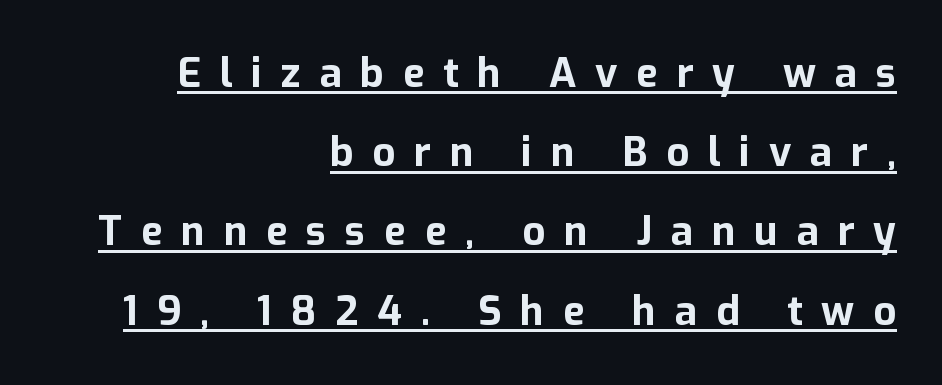
Successive baselines arrive slowly, with a big drop between each. Note the varied advance widths — an 'i' is clearly narrower than an 'm'. Style check: upright. Strokes here are thick enough to call this a true bold. Is the letter spacing exaggerated? Yes — the characters are pushed far apart. A typesetter would label this face a sans.
